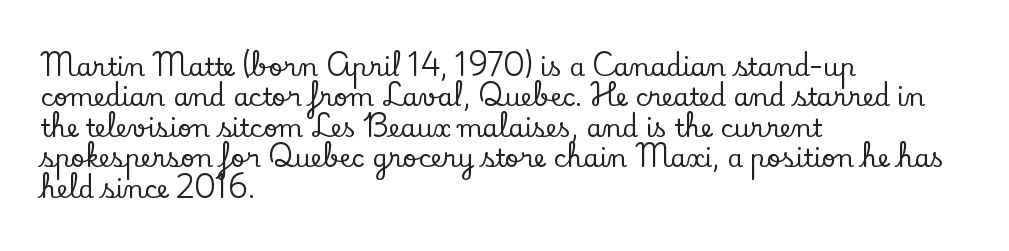
The image shows 25 px text type, upright; set left-aligned, line spacing 1.22x, normal letter spacing, not underlined.
